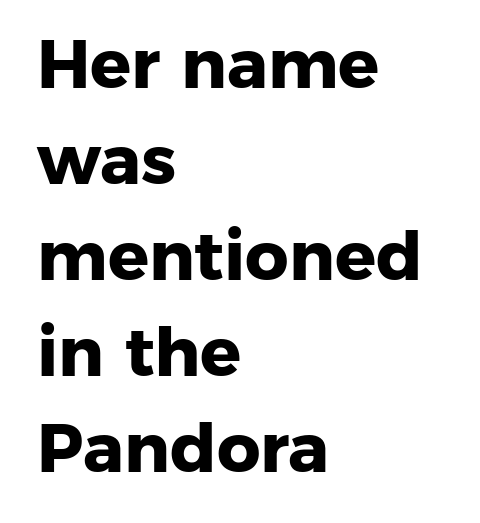
Type without underlining. Default kerning and tracking; the words read as compact shapes. Heavy, bold letterforms. Each line starts at the same left margin while the right side varies. This sample has the flowing, uneven cadence of proportional lettering. A typesetter would call this leading conventional body-copy spacing.
